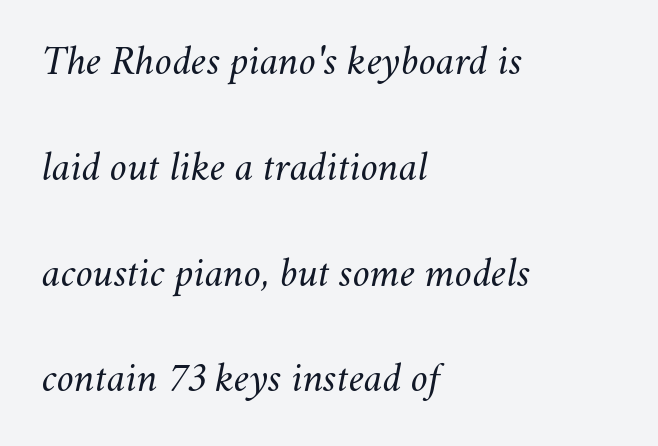
{"italic": "yes", "lean": "right", "slant_degrees": 11, "bold": "no", "weight": "light", "width": "normal", "stroke_contrast": "medium", "x_height": "small", "monospaced": "no", "underline": "no", "align": "left", "line_spacing": "loose", "line_spacing_ratio": 2.46, "letter_spacing": "normal", "letter_spacing_em": 0.0, "glyph_px": 43}
